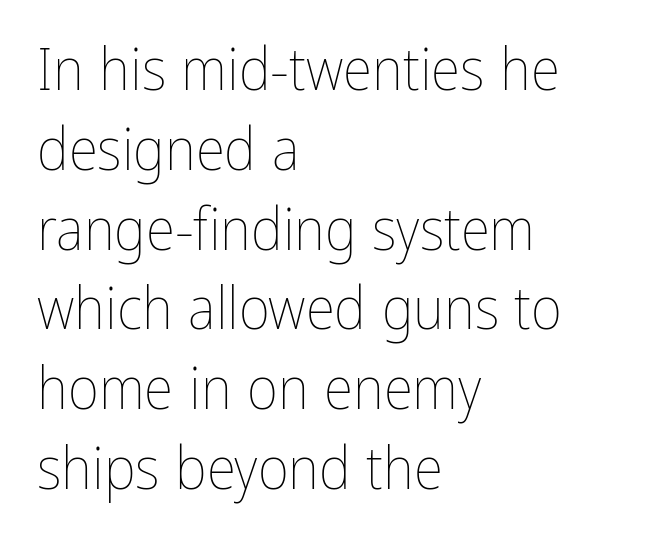
The image shows 60 px thin, condensed type, upright; set left-aligned, normal line spacing (1.33x), normal letter spacing, not underlined; low stroke contrast and a medium x-height.
